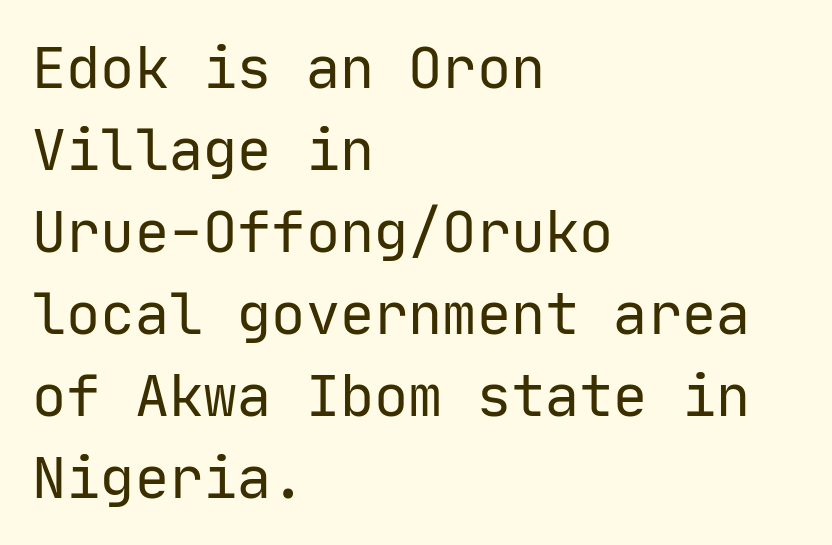
The type sits square on the baseline with zero lean. The letterforms sit at book weight or below. No feet cap the strokes, marking this as sans-serif type. Between one letter and the next there's only the usual sliver of space. What's the leading like? Ordinary, nothing unusual. Each letter, wide or thin by design, is forced into the same width here.
